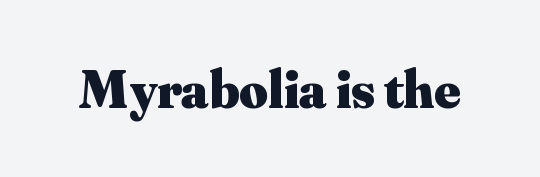
I'd call this a serif setting — the letters wear small feet. Posture: upright roman. Think of a printed novel: that variable character pitch is what you see here. Spacing between characters is what you'd get straight out of the box.
